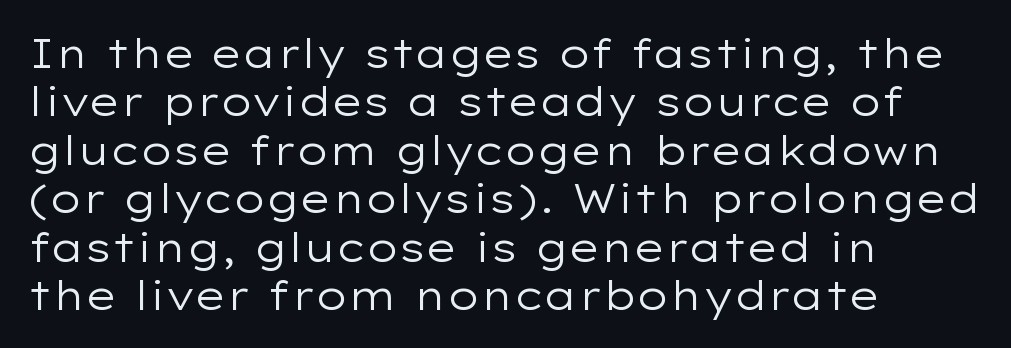
Q: Is the text bold? A: No.
Q: Is the text italic (slanted)? A: No, it is upright.
Q: Is the typeface a serif or a sans-serif typeface? A: Sans-serif.
Q: Is the text underlined? A: No.
Q: How is the paragraph aligned? A: Left-aligned.
Q: Is the spacing between letters normal or unusually wide? A: Normal.
Q: Width (condensed, normal, or wide)? A: Wide.
Q: Stroke contrast? A: Low.
Q: x-height? A: Medium.
Q: Monospaced? A: No.
